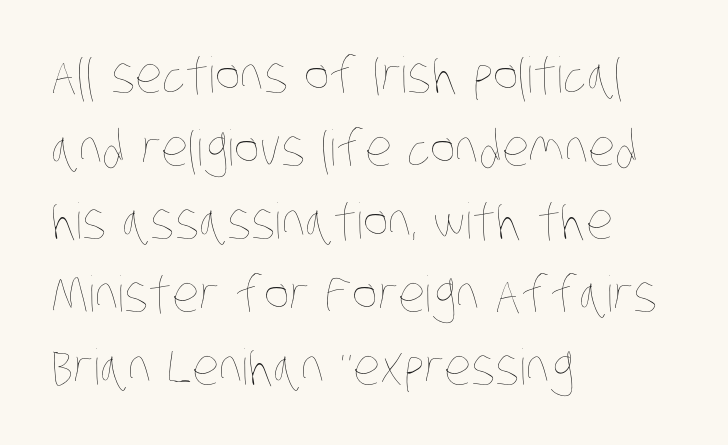
{"bold": "no", "weight": "thin", "width": "condensed", "stroke_contrast": "low", "x_height": "large", "monospaced": "no", "underline": "no", "align": "left", "line_spacing": "normal", "line_spacing_ratio": 1.49, "letter_spacing": "normal", "letter_spacing_em": 0.0, "glyph_px": 49}
